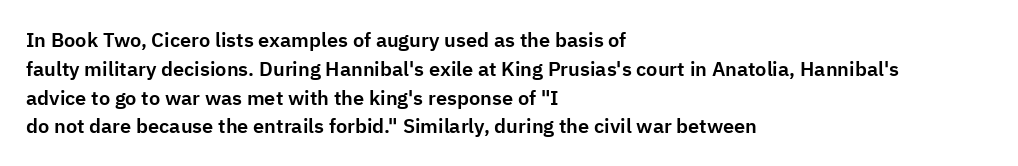
{"italic": "no", "underline": "no", "align": "left", "line_spacing": "normal", "line_spacing_ratio": 1.44, "letter_spacing": "normal", "letter_spacing_em": 0.0, "glyph_px": 20}
